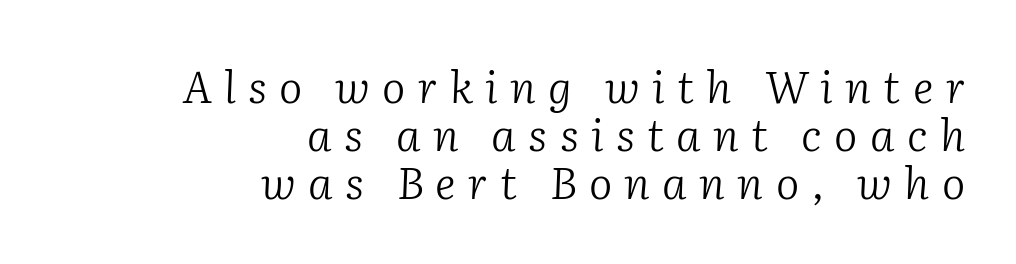
Line ends are locked; line starts wander. Counters stay open thanks to moderate or lighter strokes. Cramped leading. Glyph-to-glyph distance is far greater than everyday printed text.
